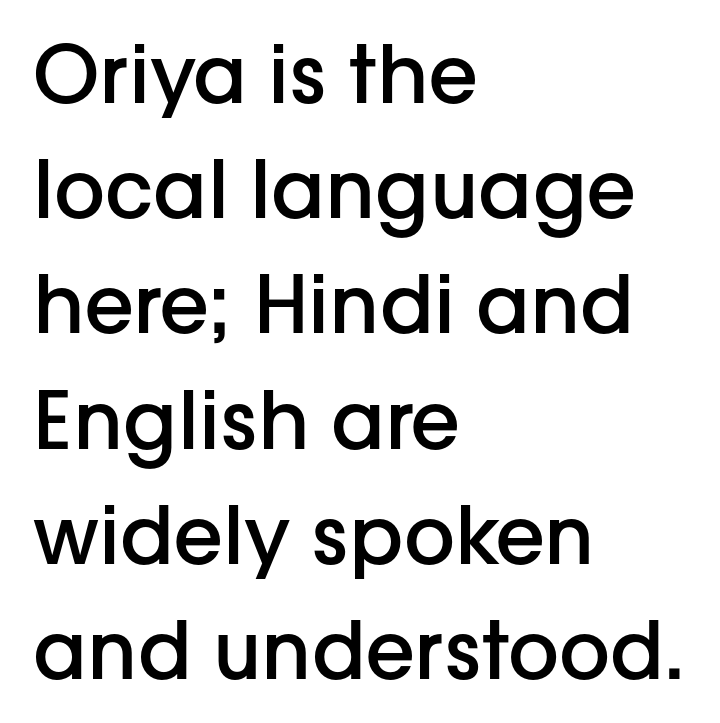
Q: Is the text bold? A: Semi-bold.
Q: Is the text italic (slanted)? A: No, it is upright.
Q: Is the typeface a serif or a sans-serif typeface? A: Sans-serif.
Q: Is the text underlined? A: No.
Q: How is the paragraph aligned? A: Left-aligned.
Q: Is the spacing between letters normal or unusually wide? A: Normal.
Q: Is the spacing between lines tight, normal or loose? A: Normal.
Q: Width (condensed, normal, or wide)? A: Normal.
Q: Stroke contrast? A: Low.
Q: x-height? A: Medium.
Q: Monospaced? A: No.
